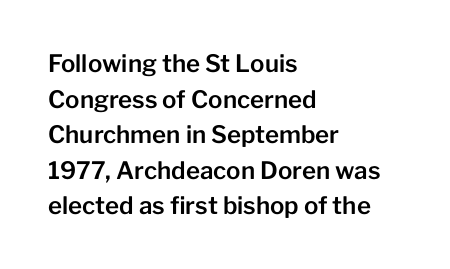
{"italic": "no", "underline": "no", "align": "left", "line_spacing": "normal", "line_spacing_ratio": 1.48, "letter_spacing": "normal", "letter_spacing_em": 0.0, "glyph_px": 24}
